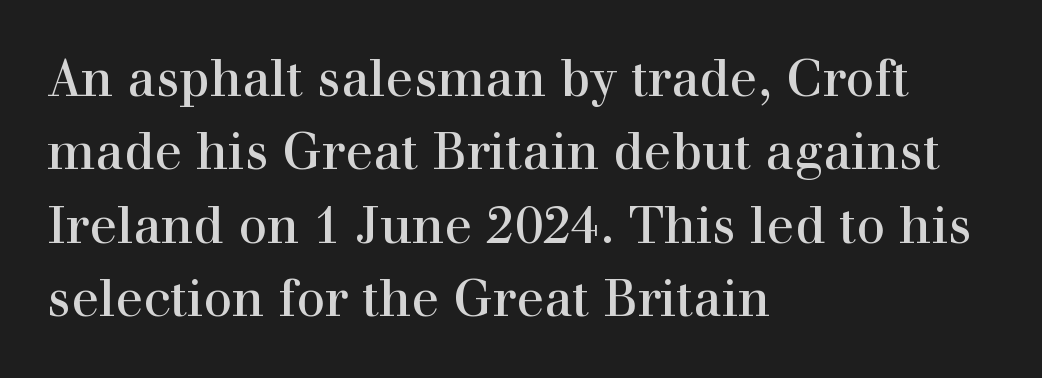
Nothing unusual about the tracking: characters are spaced as the font intends. Unmarked baselines from the first word to the last. Serif or sans? Serif — the stroke terminals have little feet. Regarding leading, the lines here are spaced in the standard way. It's the straight-up-and-down kind of type. Note the varied advance widths — an 'i' is clearly narrower than an 'm'.
